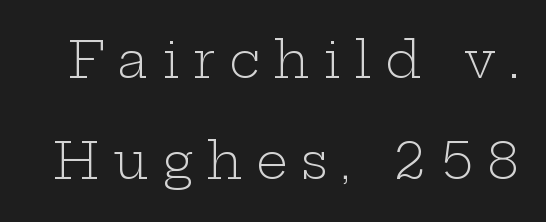
Observe the wide spacing: letters keep a clear distance from each other. Ascenders rise straight up at ninety degrees. This rendering features lettering with no underline. Students, observe: this is what heavily led, spacious text looks like. The rendering uses natural spacing where letterforms have individual widths. These glyphs show unthickened strokes, regular width or finer.
